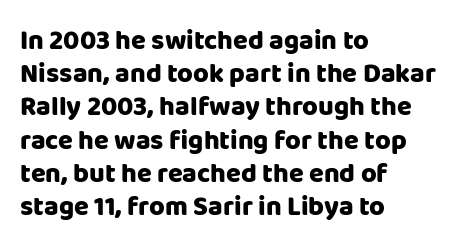
{"italic": "no", "bold": "yes", "underline": "no", "align": "left", "line_spacing_ratio": 1.23, "letter_spacing": "normal", "letter_spacing_em": 0.0, "glyph_px": 27}
